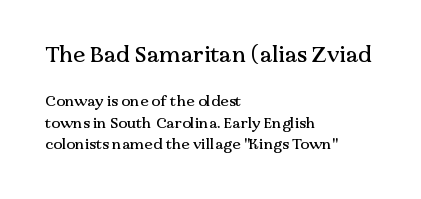
Q: Is the text italic (slanted)? A: No, it is upright.
Q: Is the text underlined? A: No.
Q: How is the paragraph aligned? A: Left-aligned.
Q: Is the spacing between letters normal or unusually wide? A: Normal.
Q: Is the spacing between lines tight, normal or loose? A: Normal.
Q: Which block of text is set in a larger size, the first (top) or the second (bottom)? A: The first (top) one.
